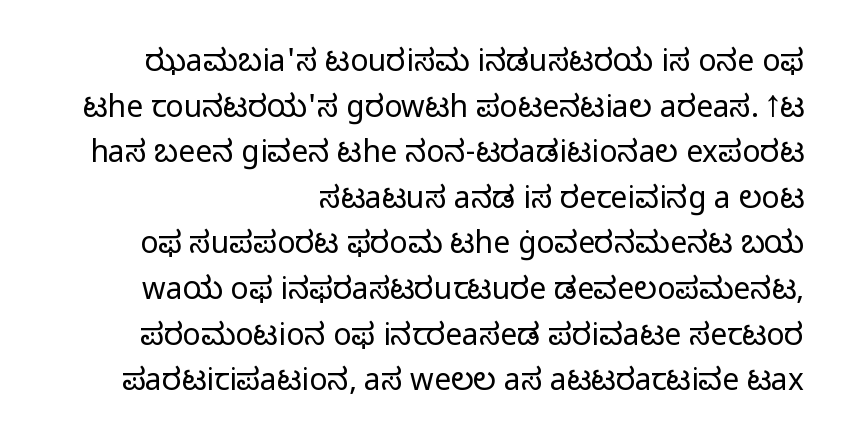
Q: Is the text bold? A: No.
Q: Is the text italic (slanted)? A: No, it is upright.
Q: Is the typeface a serif or a sans-serif typeface? A: Sans-serif.
Q: Is the text underlined? A: No.
Q: How is the paragraph aligned? A: Right-aligned.
Q: Is the spacing between letters normal or unusually wide? A: Normal.
Q: Is the spacing between lines tight, normal or loose? A: Normal.
Q: Width (condensed, normal, or wide)? A: Normal.
Q: Stroke contrast? A: Low.
Q: x-height? A: Medium.
Q: Monospaced? A: No.
